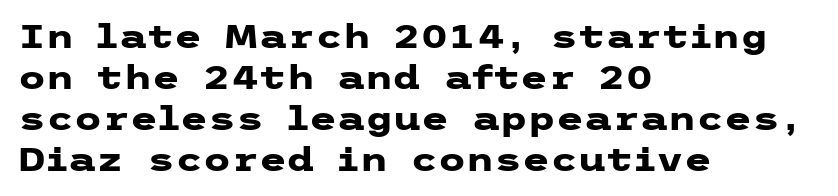
{"serif": "no", "italic": "no", "bold": "yes", "weight": "heavy", "width": "wide", "stroke_contrast": "low", "x_height": "medium", "underline": "no", "align": "left", "line_spacing": "normal", "line_spacing_ratio": 1.28, "letter_spacing": "normal", "letter_spacing_em": 0.0, "glyph_px": 32}
